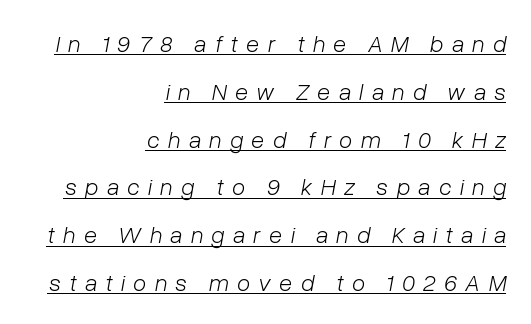
The tracking jumps out immediately: characters are airy and widely separated. You can see a thin bar hugging the bottom of the glyphs. The typesetting does not lean heavy: it is not bold. Every row of glyphs terminates at an identical x-position on the right.
